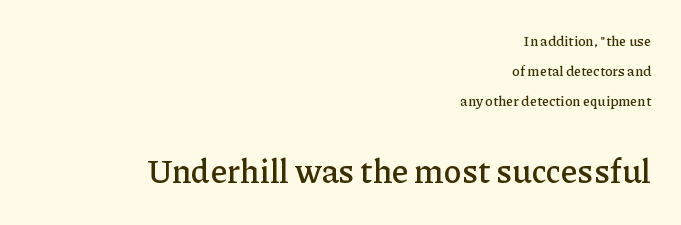
{"serif": "yes", "italic": "no", "width": "normal", "stroke_contrast": "low", "x_height": "medium", "monospaced": "no", "underline": "no", "align": "right", "line_spacing": "loose", "line_spacing_ratio": 2.14, "letter_spacing": "normal", "letter_spacing_em": 0.0, "larger_block": "second", "size_ratio": 2.36, "glyph_px": 33}
